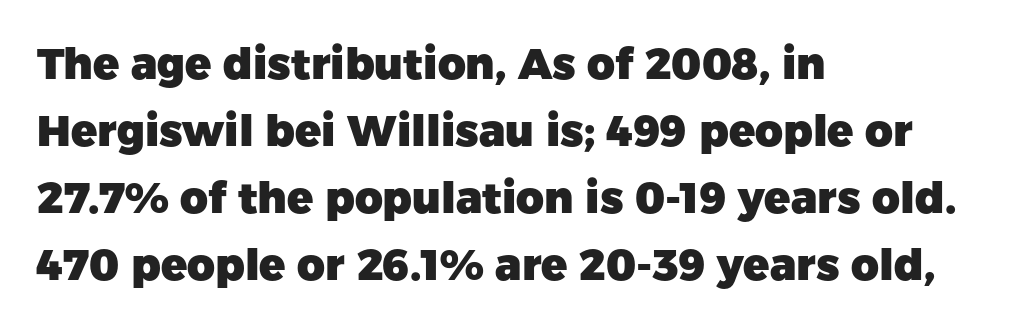
The image shows 43 px heavy sans-serif type, upright; set left-aligned, normal line spacing (1.56x), normal letter spacing, not underlined; low stroke contrast and a medium x-height.
